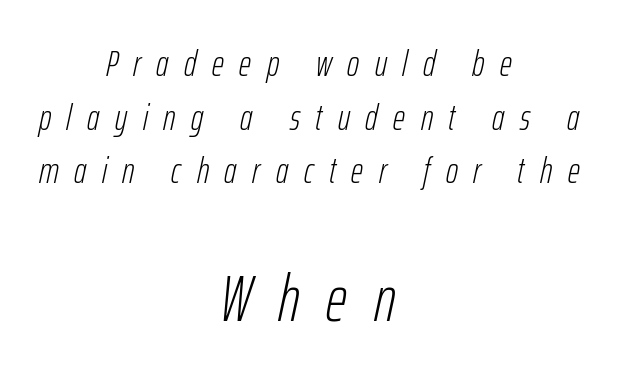
{"italic": "yes", "lean": "right", "slant_degrees": 12, "bold": "no", "weight": "light", "width": "condensed", "stroke_contrast": "low", "x_height": "medium", "monospaced": "no", "underline": "no", "align": "center", "line_spacing": "normal", "line_spacing_ratio": 1.45, "letter_spacing": "wide", "letter_spacing_em": 0.42, "larger_block": "second", "size_ratio": 1.76, "glyph_px": 65}
